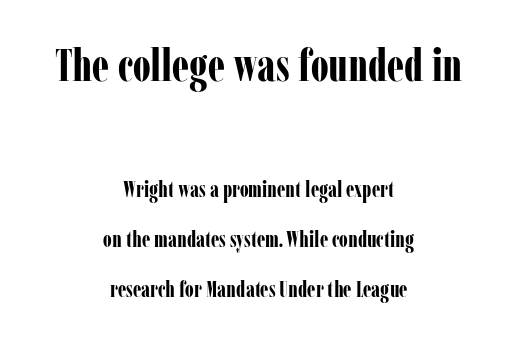
{"serif": "yes", "italic": "no", "bold": "yes", "weight": "bold", "width": "condensed", "stroke_contrast": "low", "x_height": "medium", "monospaced": "no", "underline": "no", "align": "center", "line_spacing": "loose", "line_spacing_ratio": 2.27, "letter_spacing": "normal", "letter_spacing_em": 0.0, "larger_block": "first", "size_ratio": 2.05, "glyph_px": 45}
